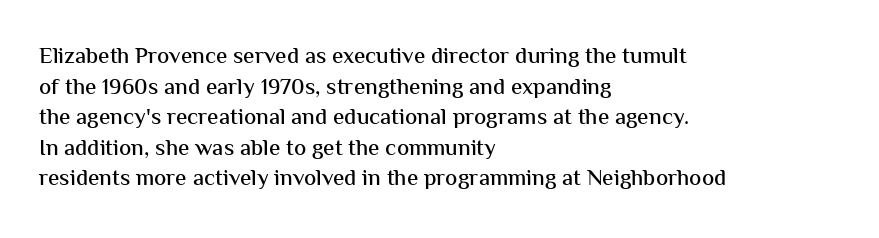
{"italic": "no", "underline": "no", "align": "left", "line_spacing": "normal", "line_spacing_ratio": 1.33, "letter_spacing": "normal", "letter_spacing_em": 0.0, "glyph_px": 23}
